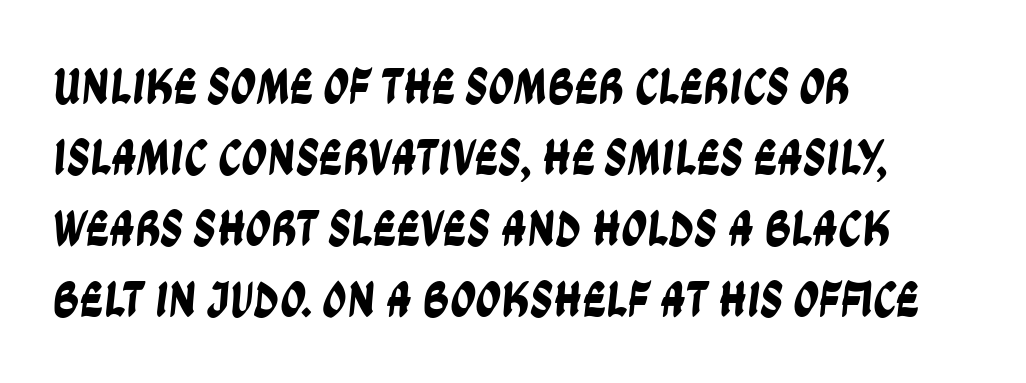
{"serif": "no", "width": "condensed", "stroke_contrast": "low", "x_height": "large", "monospaced": "no", "underline": "no", "align": "left", "line_spacing": "normal", "line_spacing_ratio": 1.39, "letter_spacing": "normal", "letter_spacing_em": 0.0, "glyph_px": 51}
